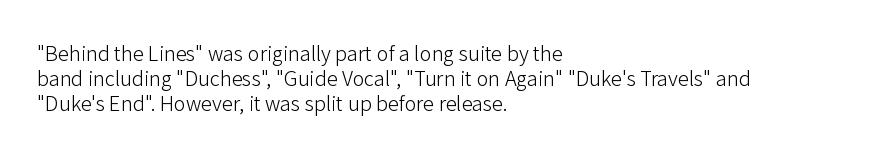
How would I describe the line gaps? Plain and ordinary. Stem width sits at or under what a default text font uses. Posture: straight, roman, zero tilt. Underlining? Definitely not there. How are the letters spaced? Ordinarily, with no added tracking. Alignment: flush left.
